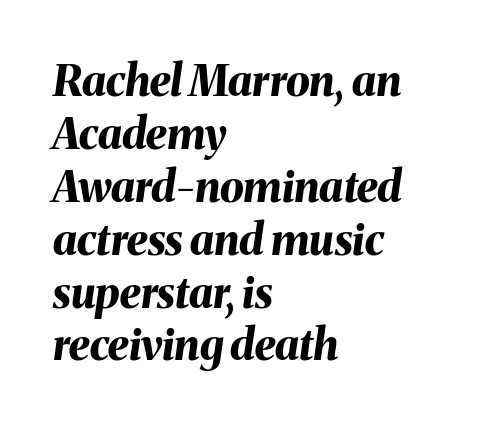
Q: Is the text bold? A: Yes.
Q: Is the text italic (slanted)? A: Yes, it leans right by about 8 degrees.
Q: Is the text underlined? A: No.
Q: How is the paragraph aligned? A: Left-aligned.
Q: Is the spacing between letters normal or unusually wide? A: Normal.
Q: Width (condensed, normal, or wide)? A: Normal.
Q: Stroke contrast? A: Medium.
Q: x-height? A: Medium.
Q: Monospaced? A: No.
